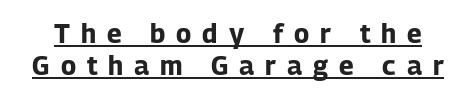
{"italic": "no", "bold": "yes", "underline": "yes", "line_spacing": "normal", "line_spacing_ratio": 1.25, "letter_spacing": "wide", "letter_spacing_em": 0.42, "glyph_px": 26}
